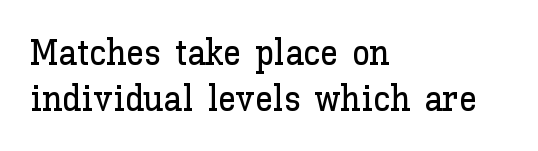
{"italic": "no", "width": "normal", "stroke_contrast": "low", "x_height": "medium", "monospaced": "no", "underline": "no", "align": "left", "line_spacing": "normal", "line_spacing_ratio": 1.27, "letter_spacing": "normal", "letter_spacing_em": 0.0, "glyph_px": 36}
